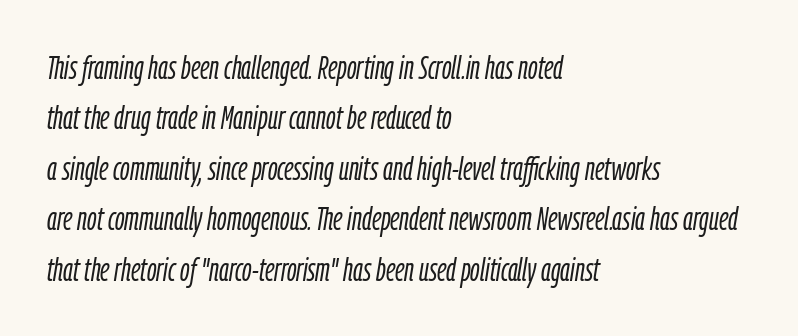
The image shows 33 px light, condensed type, italic (leaning right); set left-aligned, normal line spacing (1.53x), normal letter spacing, not underlined; low stroke contrast and a medium x-height.
